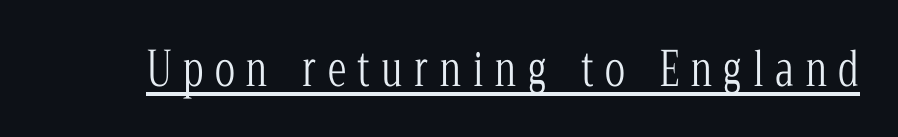
Q: Is the text bold? A: No.
Q: Is the text italic (slanted)? A: No, it is upright.
Q: Is the typeface a serif or a sans-serif typeface? A: Serif.
Q: Is the text underlined? A: Yes.
Q: Is the spacing between letters normal or unusually wide? A: Unusually wide.
Q: Width (condensed, normal, or wide)? A: Condensed.
Q: Stroke contrast? A: Low.
Q: x-height? A: Medium.
Q: Monospaced? A: No.
